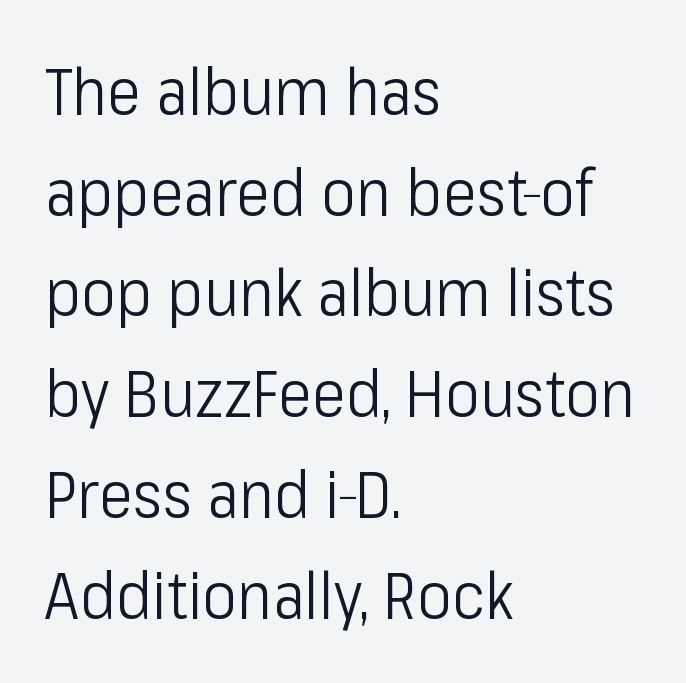
{"serif": "no", "italic": "no", "bold": "no", "weight": "light", "width": "condensed", "stroke_contrast": "low", "x_height": "medium", "monospaced": "no", "underline": "no", "align": "left", "line_spacing": "normal", "line_spacing_ratio": 1.55, "letter_spacing": "normal", "letter_spacing_em": 0.0, "glyph_px": 65}
